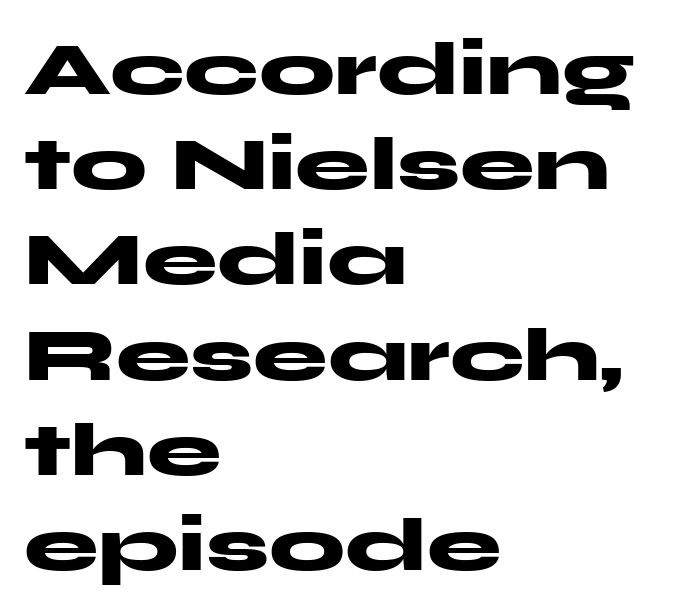
The image shows 75 px heavy, wide sans-serif type, upright; set left-aligned, normal line spacing (1.27x), normal letter spacing, not underlined; medium stroke contrast and a medium x-height.
